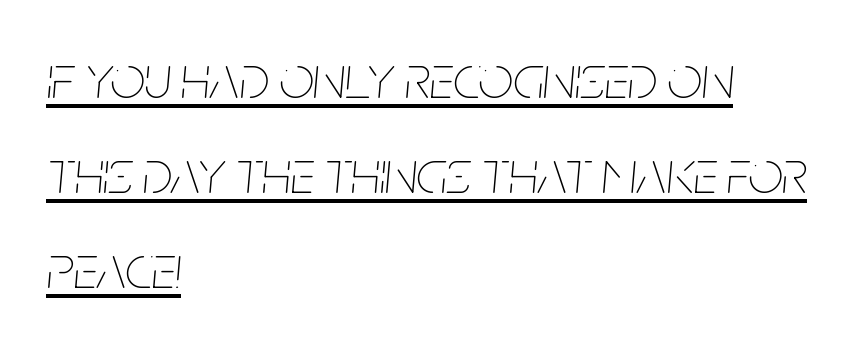
The image shows 61 px thin, condensed type, italic (leaning right); set left-aligned, normal line spacing (1.56x), normal letter spacing, underlined; low stroke contrast and a large x-height.
